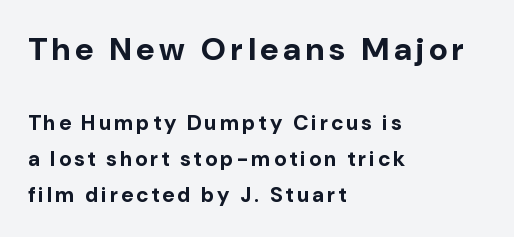
The image shows 32 px bold sans-serif type, upright; set left-aligned, line spacing 1.72x, not underlined; the first (top) block is 1.52x larger; low stroke contrast and a medium x-height.
